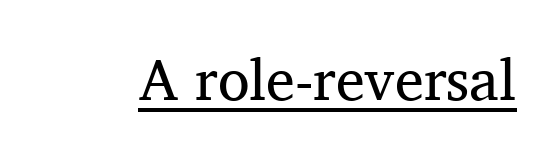
Q: Is the text bold? A: No.
Q: Is the text italic (slanted)? A: No, it is upright.
Q: Is the typeface a serif or a sans-serif typeface? A: Serif.
Q: Is the text underlined? A: Yes.
Q: Is the spacing between letters normal or unusually wide? A: Normal.
Q: Width (condensed, normal, or wide)? A: Normal.
Q: Stroke contrast? A: Medium.
Q: x-height? A: Medium.
Q: Monospaced? A: No.
